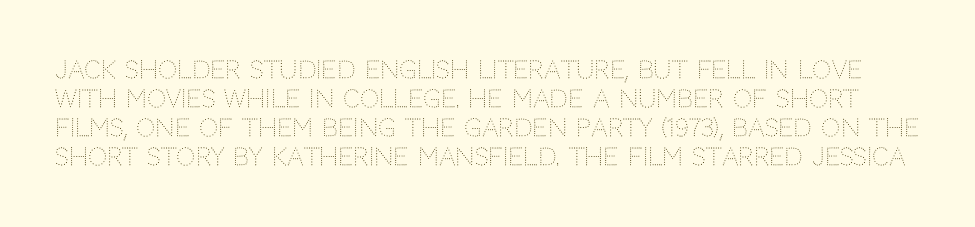
Weight: in the light-to-regular range. Compared with typical body copy, the letter spacing here is the same. Check the space under the baseline: it is left empty. In terms of posture, this sample is upright.
